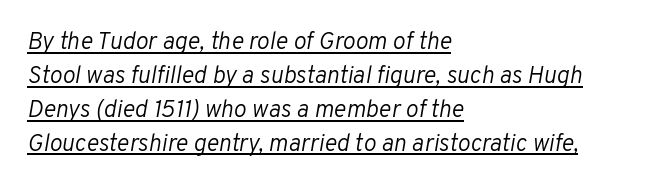
Posture: slanted. The font sits on the lighter half of the weight spectrum, regular included. Where is the straight margin? On the left. Glance below the letters and you will spot a drawn line. Each new line begins a customary step beneath the previous one. The passage shown has conventional tracking throughout.
